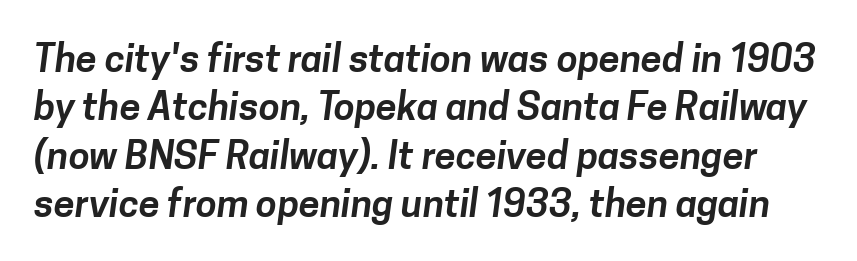
{"serif": "no", "width": "normal", "stroke_contrast": "low", "x_height": "medium", "monospaced": "no", "underline": "no", "line_spacing": "normal", "line_spacing_ratio": 1.27, "letter_spacing": "normal", "letter_spacing_em": 0.0, "glyph_px": 38}
